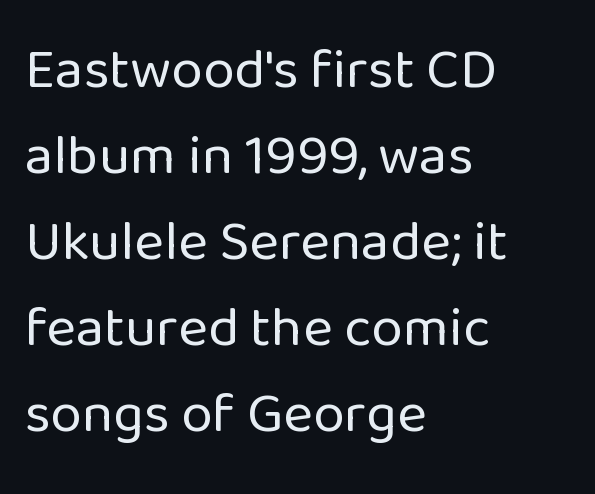
The image shows 57 px regular-weight sans-serif type, upright; set left-aligned, normal line spacing (1.51x), normal letter spacing, not underlined; low stroke contrast and a medium x-height.
